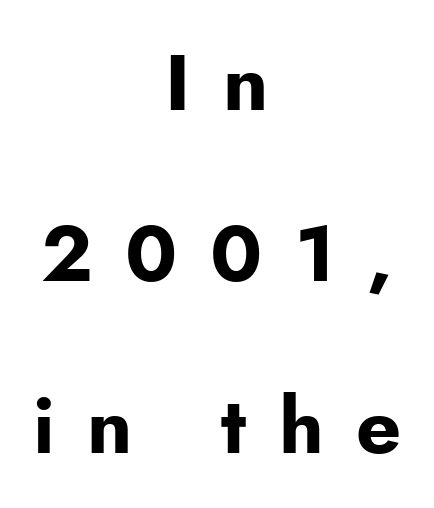
{"serif": "no", "italic": "no", "bold": "yes", "weight": "bold", "width": "normal", "stroke_contrast": "low", "x_height": "small", "monospaced": "no", "underline": "no", "align": "center", "line_spacing": "loose", "line_spacing_ratio": 2.17, "letter_spacing": "wide", "letter_spacing_em": 0.41, "glyph_px": 79}
